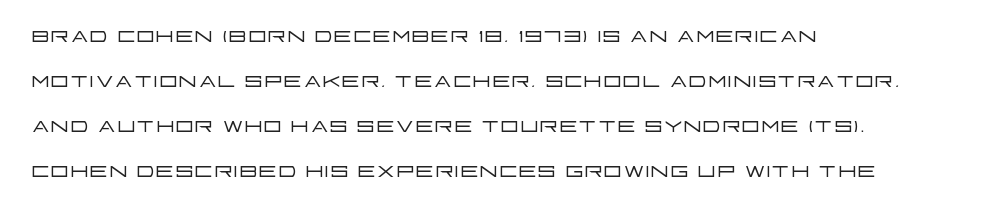
Q: Is the text bold? A: No.
Q: Is the text italic (slanted)? A: No, it is upright.
Q: Is the typeface a serif or a sans-serif typeface? A: Sans-serif.
Q: Is the text underlined? A: No.
Q: How is the paragraph aligned? A: Left-aligned.
Q: Is the spacing between letters normal or unusually wide? A: Normal.
Q: Is the spacing between lines tight, normal or loose? A: Normal.
Q: Width (condensed, normal, or wide)? A: Wide.
Q: Stroke contrast? A: Low.
Q: x-height? A: Large.
Q: Monospaced? A: No.
